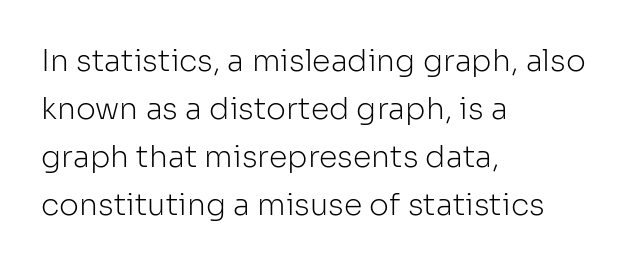
Weight class: somewhere from thin through regular. The letters stand upright; this is a roman face. The string is rendered with underlining switched off. Look at the tracking — it's just the regular setting, nothing added.
